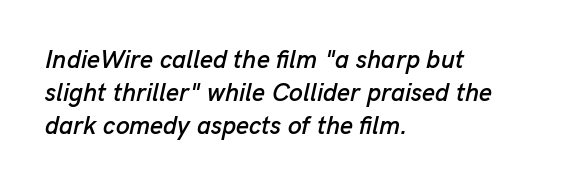
{"italic": "yes", "lean": "right", "slant_degrees": 13, "underline": "no", "align": "left", "line_spacing": "normal", "line_spacing_ratio": 1.33, "letter_spacing": "normal", "letter_spacing_em": 0.0, "glyph_px": 25}
